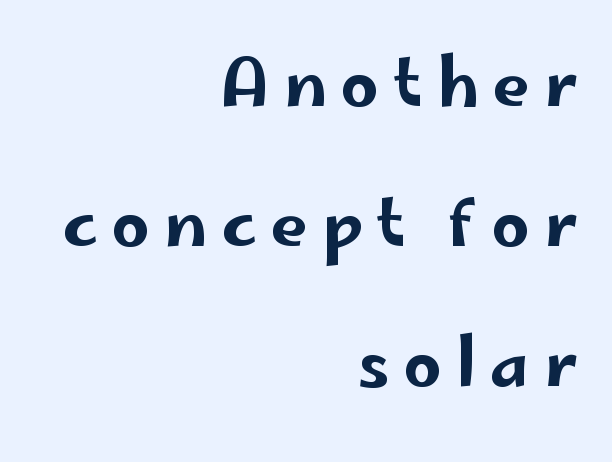
The lines in this sample share a right terminus and differ only in where they begin. The area under the type is left untouched. The rendering uses a large line-height, opening up the rows. Does extra space separate the letters? Yes, quite a lot of it. To sum up the face: it is a sans, with no serifs.
